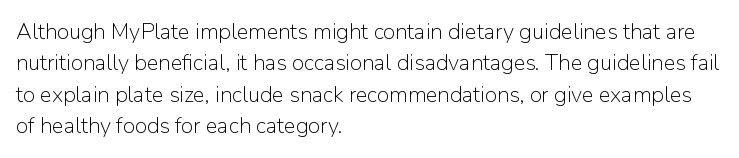
{"italic": "no", "bold": "no", "underline": "no", "align": "left", "line_spacing": "normal", "line_spacing_ratio": 1.43, "letter_spacing": "normal", "letter_spacing_em": 0.0, "glyph_px": 22}
